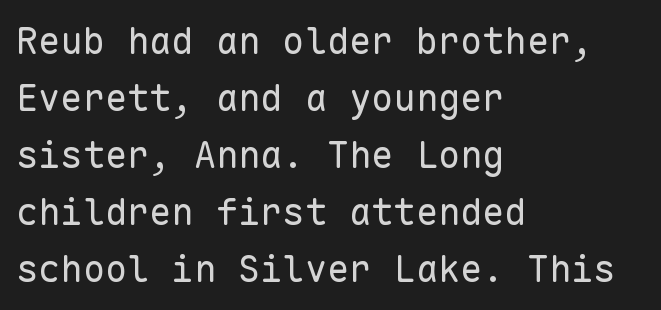
Classification — sans serif. These lines stack with their left ends in a neat column. The rendering uses typewriter-style spacing with identical character cells. Stroke thickness stays within the range of a standard reading face or lighter. This is roman type, the default non-slanted kind.
